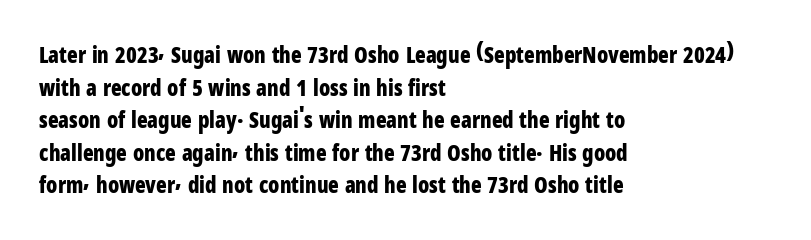
Q: Is the text bold? A: Yes.
Q: Is the text italic (slanted)? A: No, it is upright.
Q: Is the text underlined? A: No.
Q: How is the paragraph aligned? A: Left-aligned.
Q: Is the spacing between letters normal or unusually wide? A: Normal.
Q: Is the spacing between lines tight, normal or loose? A: Normal.
